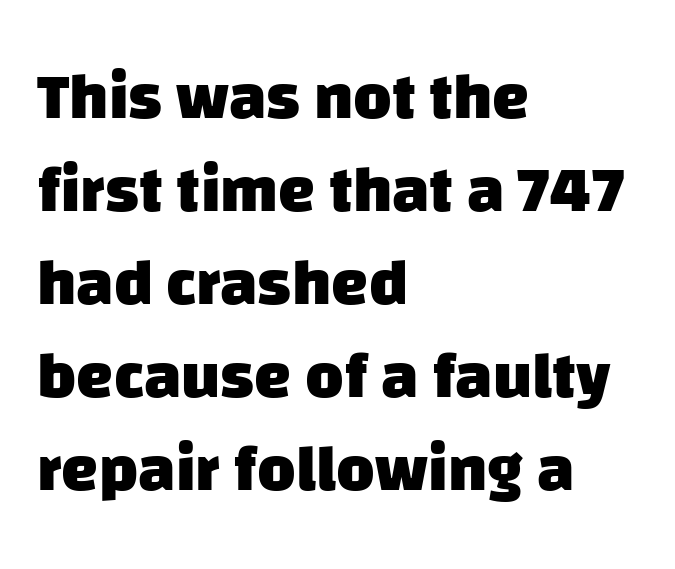
Q: Is the text bold? A: Yes.
Q: Is the typeface a serif or a sans-serif typeface? A: Sans-serif.
Q: Is the text underlined? A: No.
Q: How is the paragraph aligned? A: Left-aligned.
Q: Is the spacing between letters normal or unusually wide? A: Normal.
Q: Is the spacing between lines tight, normal or loose? A: Normal.
Q: Width (condensed, normal, or wide)? A: Normal.
Q: Stroke contrast? A: Low.
Q: x-height? A: Large.
Q: Monospaced? A: No.
